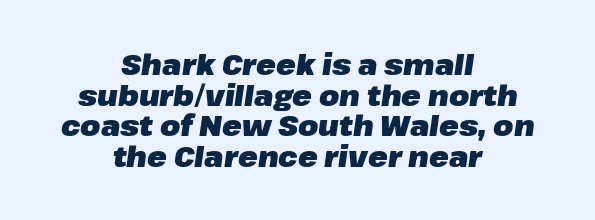
The image shows 29 px heavy type, italic (leaning right); set centered, tight line spacing (1.06x), normal letter spacing, not underlined; low stroke contrast and a medium x-height.
